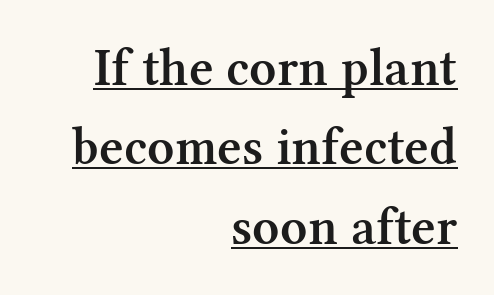
Q: Is the text bold? A: Semi-bold.
Q: Is the text italic (slanted)? A: No, it is upright.
Q: Is the typeface a serif or a sans-serif typeface? A: Serif.
Q: Is the text underlined? A: Yes.
Q: How is the paragraph aligned? A: Right-aligned.
Q: Is the spacing between letters normal or unusually wide? A: Normal.
Q: Is the spacing between lines tight, normal or loose? A: Normal.
Q: Width (condensed, normal, or wide)? A: Normal.
Q: Stroke contrast? A: Medium.
Q: x-height? A: Medium.
Q: Monospaced? A: No.
